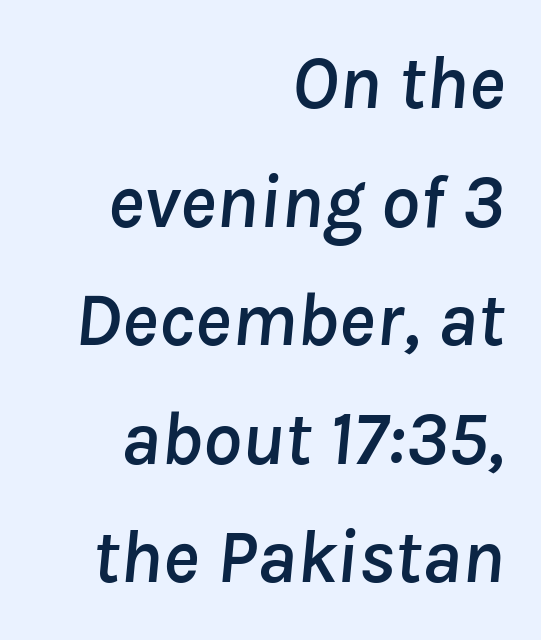
Tracking value appears to be zero — textbook default spacing. The specimen omits any rule beneath the text block's lines. Spacing verdict: proportional, widths tailored to each character. If you drew a ruler down the right edge, every line would touch it. Quick note: interline space is typical.
